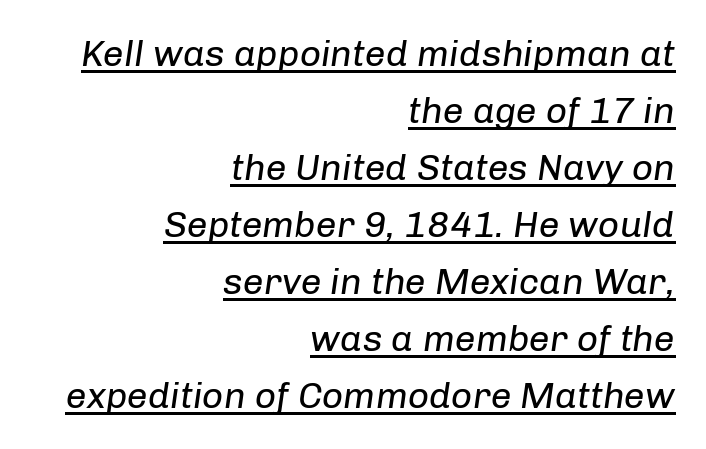
Q: Is the text bold? A: No.
Q: Is the text italic (slanted)? A: Yes, it leans right by about 8 degrees.
Q: Is the text underlined? A: Yes.
Q: How is the paragraph aligned? A: Right-aligned.
Q: Is the spacing between letters normal or unusually wide? A: Normal.
Q: Is the spacing between lines tight, normal or loose? A: Normal.
Q: Width (condensed, normal, or wide)? A: Normal.
Q: Stroke contrast? A: Low.
Q: x-height? A: Medium.
Q: Monospaced? A: No.
